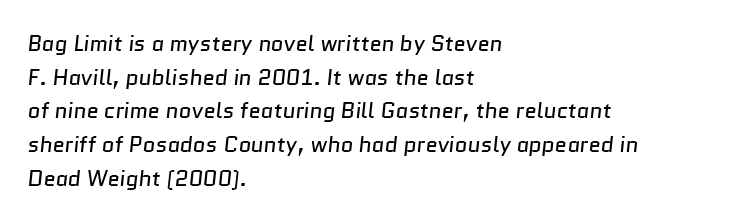
{"bold": "no", "underline": "no", "align": "left", "line_spacing": "normal", "line_spacing_ratio": 1.53, "letter_spacing": "normal", "letter_spacing_em": 0.0, "glyph_px": 22}
